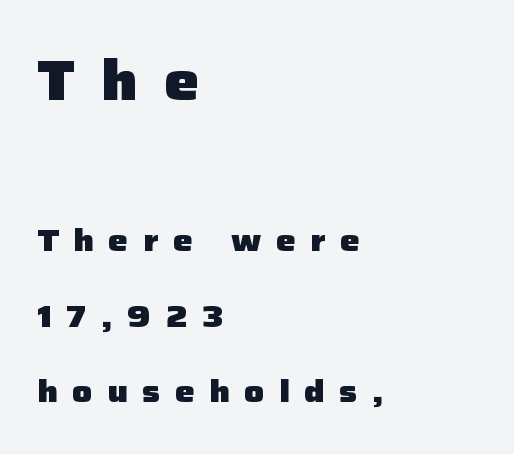
Q: Is the text bold? A: Yes.
Q: Is the text italic (slanted)? A: No, it is upright.
Q: Is the typeface a serif or a sans-serif typeface? A: Sans-serif.
Q: Is the text underlined? A: No.
Q: How is the paragraph aligned? A: Left-aligned.
Q: Is the spacing between letters normal or unusually wide? A: Unusually wide.
Q: Is the spacing between lines tight, normal or loose? A: Loose.
Q: Which block of text is set in a larger size, the first (top) or the second (bottom)? A: The first (top) one.
Q: Width (condensed, normal, or wide)? A: Normal.
Q: Stroke contrast? A: Low.
Q: x-height? A: Medium.
Q: Monospaced? A: No.
